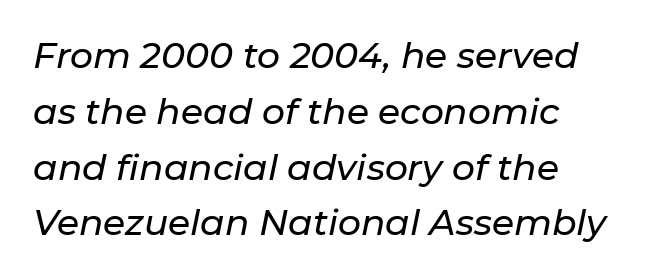
Check under the words: just untouched page. Students, note that the glyphs here touch the page at normal intervals. The rendering anchors every line to the left-hand side. Style check: oblique.
